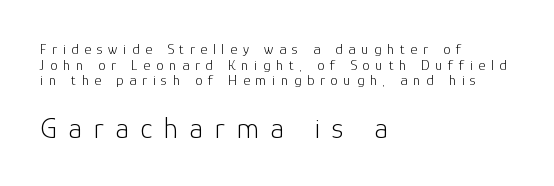
Q: Is the text bold? A: No.
Q: Is the text italic (slanted)? A: No, it is upright.
Q: Is the typeface a serif or a sans-serif typeface? A: Sans-serif.
Q: Is the text underlined? A: No.
Q: How is the paragraph aligned? A: Left-aligned.
Q: Is the spacing between letters normal or unusually wide? A: Unusually wide.
Q: Is the spacing between lines tight, normal or loose? A: Tight.
Q: Which block of text is set in a larger size, the first (top) or the second (bottom)? A: The second (bottom) one.
Q: Width (condensed, normal, or wide)? A: Normal.
Q: Stroke contrast? A: Low.
Q: x-height? A: Medium.
Q: Monospaced? A: No.
